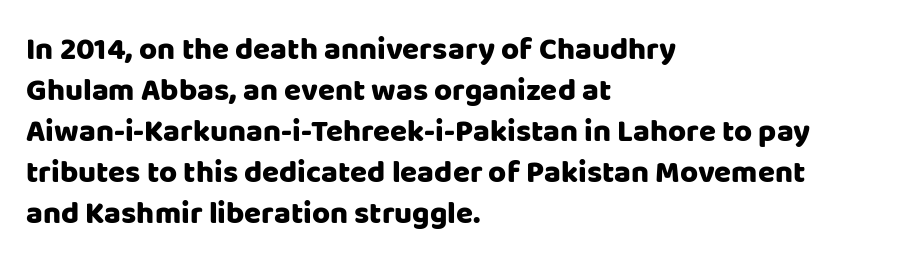
One glance says typical: line gaps are just what's usual. Caption: bold face, heavy strokes. Character widths vary here, with narrow letters taking less room than wide ones. Ordinary non-slanted type is in use. Each word holds together tightly as a unit, with standard inter-letter gaps.
